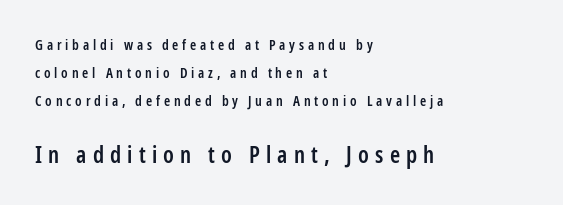
Q: Is the text bold? A: Semi-bold.
Q: Is the text italic (slanted)? A: No, it is upright.
Q: Is the text underlined? A: No.
Q: How is the paragraph aligned? A: Left-aligned.
Q: Is the spacing between letters normal or unusually wide? A: Unusually wide.
Q: Is the spacing between lines tight, normal or loose? A: Loose.
Q: Which block of text is set in a larger size, the first (top) or the second (bottom)? A: The second (bottom) one.
